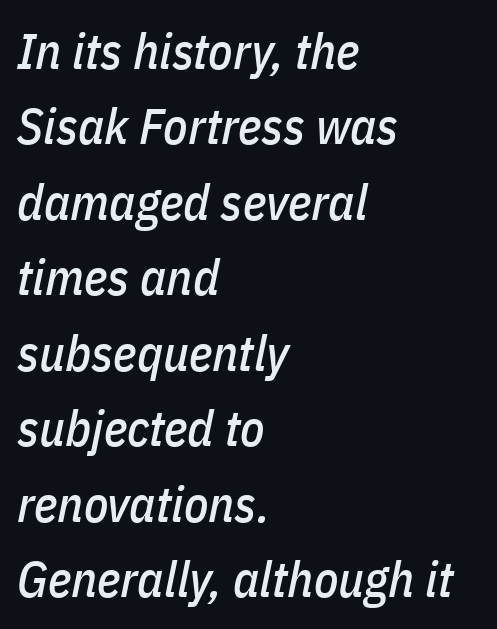
{"italic": "yes", "lean": "right", "slant_degrees": 11, "width": "condensed", "stroke_contrast": "low", "x_height": "medium", "monospaced": "no", "underline": "no", "align": "left", "line_spacing": "normal", "line_spacing_ratio": 1.51, "letter_spacing": "normal", "letter_spacing_em": 0.0, "glyph_px": 50}
